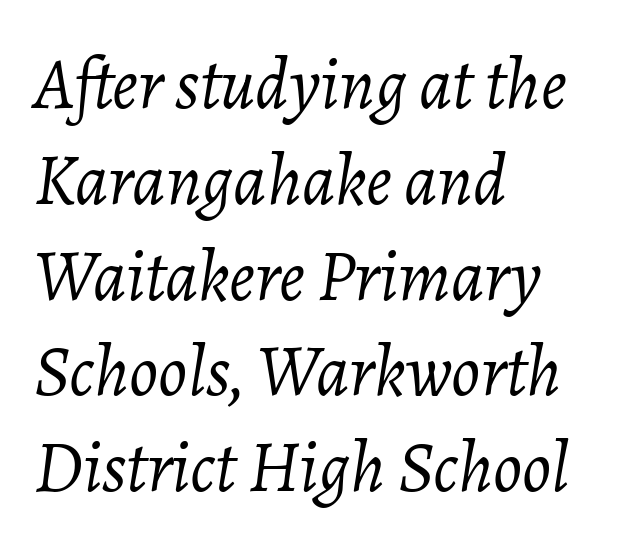
The image shows 72 px light type, italic (leaning right); set left-aligned, normal line spacing (1.33x), normal letter spacing, not underlined; low stroke contrast and a medium x-height.
